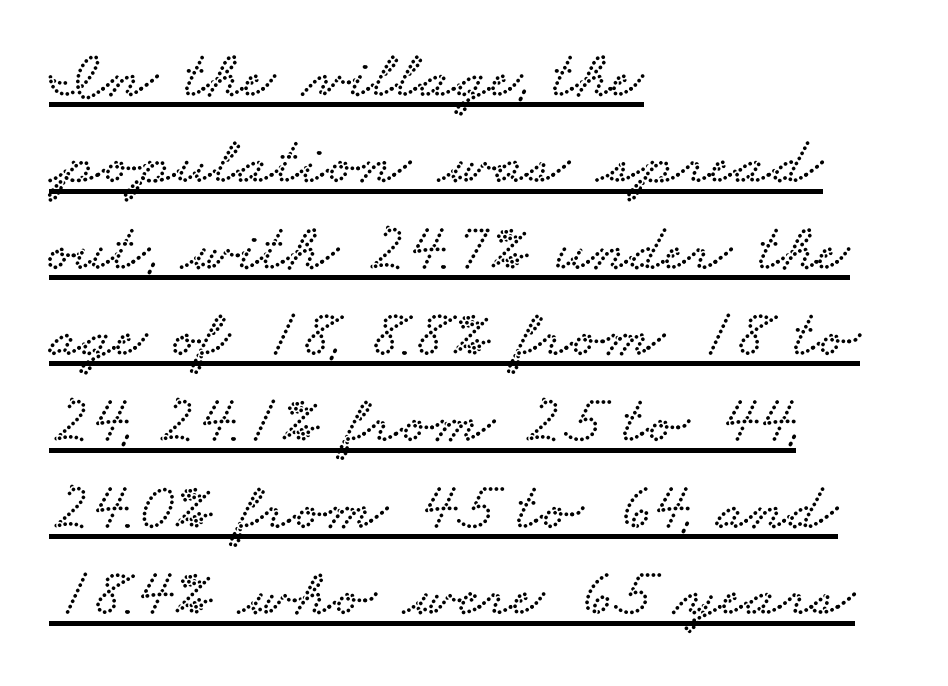
{"serif": "yes", "width": "wide", "stroke_contrast": "low", "x_height": "small", "monospaced": "no", "underline": "yes", "align": "left", "line_spacing": "normal", "line_spacing_ratio": 1.27, "letter_spacing": "normal", "letter_spacing_em": 0.0, "glyph_px": 68}
